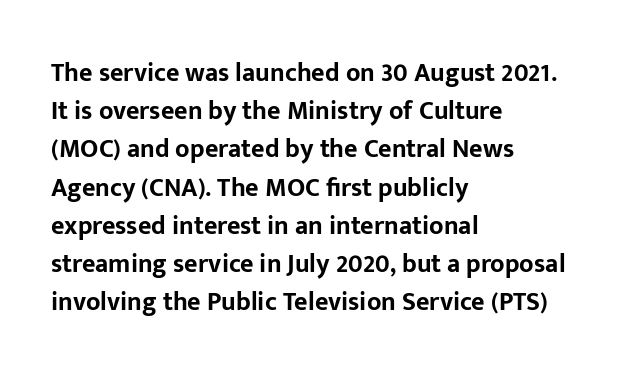
Q: Is the text bold? A: Yes.
Q: Is the text italic (slanted)? A: No, it is upright.
Q: Is the text underlined? A: No.
Q: How is the paragraph aligned? A: Left-aligned.
Q: Is the spacing between letters normal or unusually wide? A: Normal.
Q: Is the spacing between lines tight, normal or loose? A: Normal.
